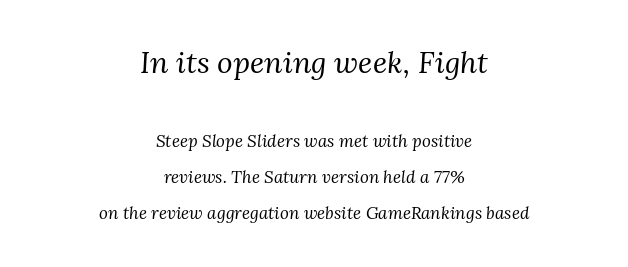
Q: Is the text bold? A: No.
Q: Is the text italic (slanted)? A: Yes, it leans right by about 3 degrees.
Q: Is the typeface a serif or a sans-serif typeface? A: Serif.
Q: Is the text underlined? A: No.
Q: How is the paragraph aligned? A: Centered.
Q: Is the spacing between letters normal or unusually wide? A: Normal.
Q: Is the spacing between lines tight, normal or loose? A: Loose.
Q: Which block of text is set in a larger size, the first (top) or the second (bottom)? A: The first (top) one.
Q: Width (condensed, normal, or wide)? A: Normal.
Q: Stroke contrast? A: Medium.
Q: x-height? A: Medium.
Q: Monospaced? A: No.
